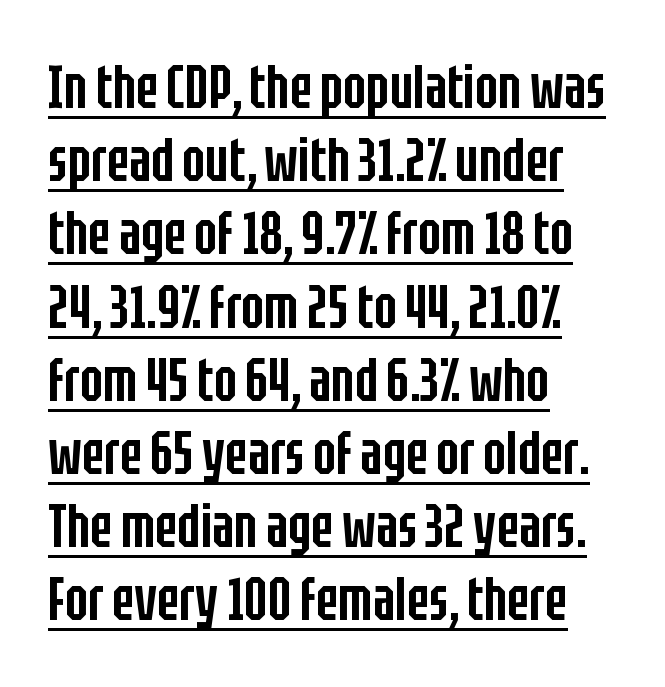
Does the weight exceed regular? Yes, but only to semibold. Every stem runs plumb, perpendicular to the baseline. The letters sit at their default tracking, neither squeezed nor spread. Does a line run under the words? Yes, clearly. Grotesque or geometric, the face here clearly has no serifs. Caption: multi-line text, flush left, ragged right.
